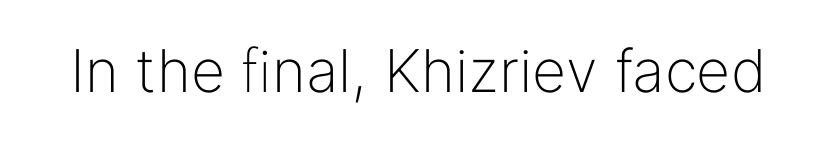
Q: Is the text bold? A: No.
Q: Is the text italic (slanted)? A: No, it is upright.
Q: Is the typeface a serif or a sans-serif typeface? A: Sans-serif.
Q: Is the text underlined? A: No.
Q: Is the spacing between letters normal or unusually wide? A: Normal.
Q: Width (condensed, normal, or wide)? A: Normal.
Q: Stroke contrast? A: Low.
Q: x-height? A: Medium.
Q: Monospaced? A: No.
